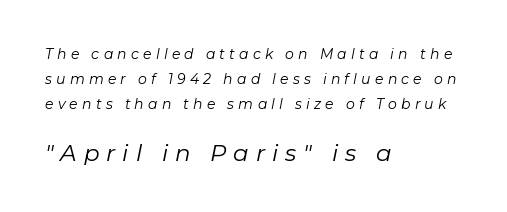
Posture: slanted. Bigger letters appear in the bottom chunk; the top chunk is reduced. Characters follow at a spacing far wider than the type designer built in. The baseline area is clear.
